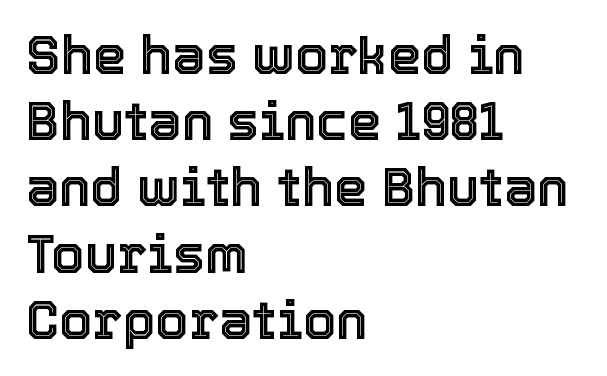
The image shows 53 px text type, upright; set left-aligned, normal line spacing (1.25x), normal letter spacing, not underlined; a medium x-height.
